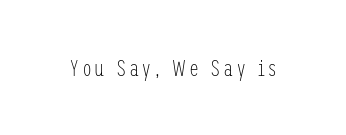
The image shows 23 px text type, upright; set not underlined.
